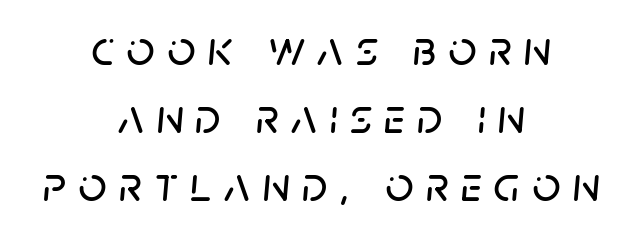
Q: Is the text italic (slanted)? A: Yes, it leans right by about 5 degrees.
Q: Is the text underlined? A: No.
Q: How is the paragraph aligned? A: Centered.
Q: Is the spacing between letters normal or unusually wide? A: Unusually wide.
Q: Is the spacing between lines tight, normal or loose? A: Normal.
Q: Width (condensed, normal, or wide)? A: Normal.
Q: Stroke contrast? A: Low.
Q: x-height? A: Large.
Q: Monospaced? A: No.
